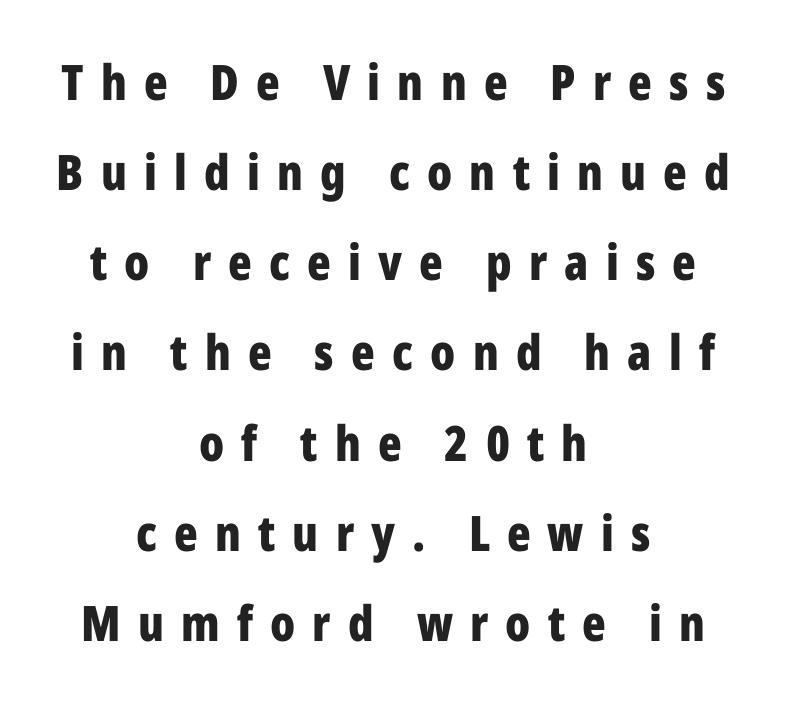
{"serif": "no", "italic": "no", "bold": "yes", "weight": "bold", "width": "condensed", "stroke_contrast": "low", "x_height": "medium", "monospaced": "no", "underline": "no", "align": "center", "line_spacing_ratio": 1.84, "letter_spacing": "wide", "letter_spacing_em": 0.35, "glyph_px": 49}
